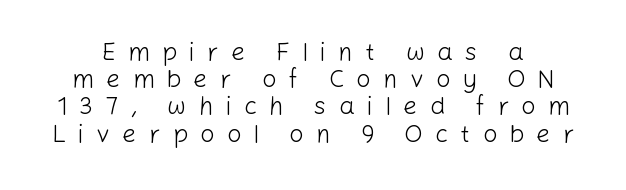
The image shows 25 px text type, upright; set tight line spacing (1.09x), unusually wide letter spacing (+0.49 em), not underlined.
